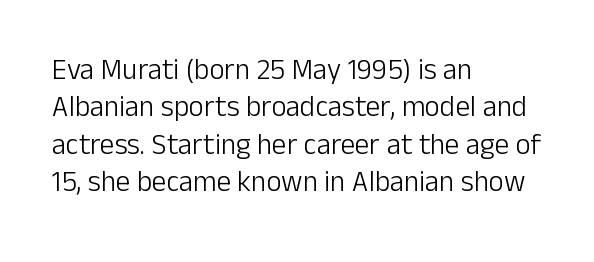
The image shows 29 px light sans-serif type, upright; set left-aligned, normal line spacing (1.29x), normal letter spacing, not underlined; low stroke contrast and a medium x-height.
